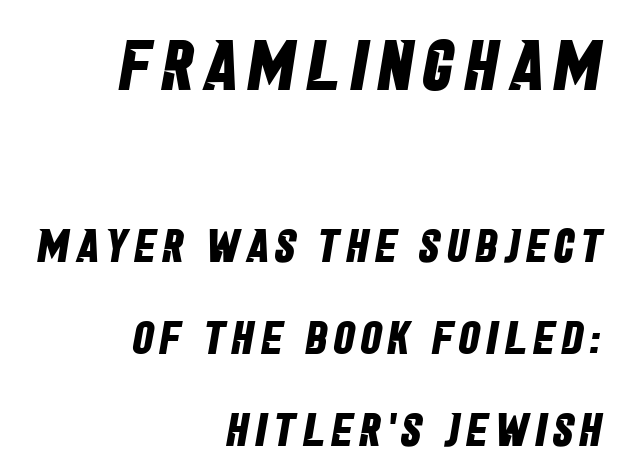
The image shows 71 px bold, condensed sans-serif type; set right-aligned, loose line spacing (1.95x), not underlined; the first (top) block is 1.51x larger; low stroke contrast and a large x-height.
